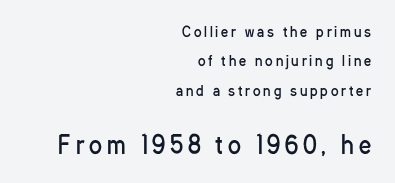
Size contrast runs from small at the top to large at the bottom. This reads as an unemphasized weight, regular at the heaviest. The strip under each line holds only bare page. Each new line begins a long way beneath the previous one. Characters remain perfectly vertical along every line. Observe the wide spacing: letters keep a clear distance from each other.
